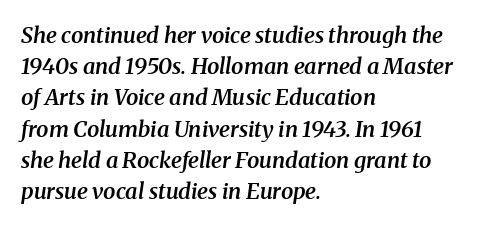
The passage shown leans; its letterforms are oblique. Horizontal alignment here is leftward, the default for most running prose. These words are printed semibold, heavier than regular yet not bold. Here the glyphs are tracked normally, forming tight word shapes.
